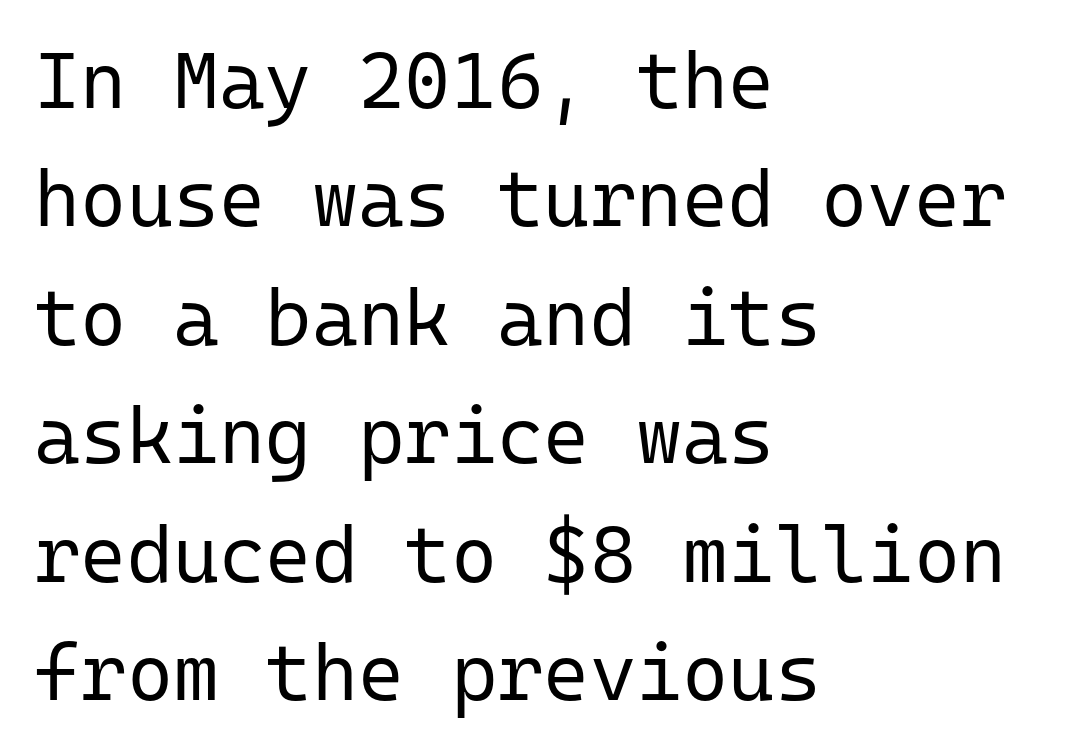
Q: Is the text bold? A: No.
Q: Is the text italic (slanted)? A: No, it is upright.
Q: Is the typeface a serif or a sans-serif typeface? A: Sans-serif.
Q: Is the text underlined? A: No.
Q: How is the paragraph aligned? A: Left-aligned.
Q: Is the spacing between letters normal or unusually wide? A: Normal.
Q: Is the spacing between lines tight, normal or loose? A: Normal.
Q: Width (condensed, normal, or wide)? A: Normal.
Q: Stroke contrast? A: Low.
Q: x-height? A: Medium.
Q: Monospaced? A: Yes.
